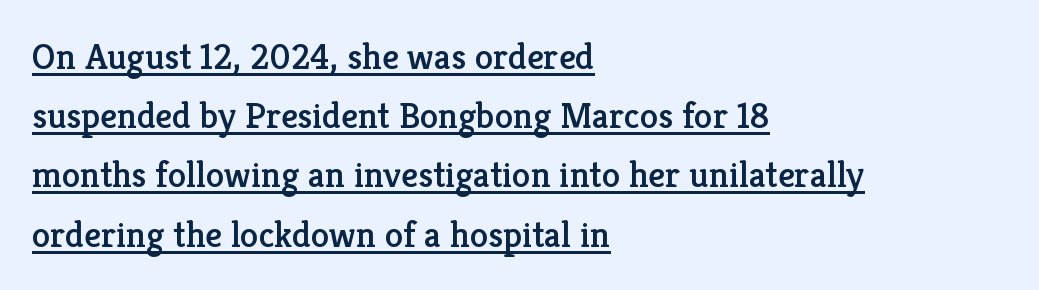
{"serif": "yes", "italic": "no", "width": "normal", "stroke_contrast": "low", "x_height": "medium", "monospaced": "no", "underline": "yes", "align": "left", "line_spacing": "normal", "line_spacing_ratio": 1.6, "letter_spacing": "normal", "letter_spacing_em": 0.0, "glyph_px": 37}
